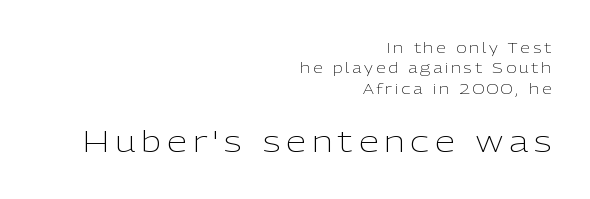
{"serif": "no", "italic": "no", "bold": "no", "weight": "light", "width": "normal", "stroke_contrast": "low", "x_height": "medium", "monospaced": "no", "underline": "no", "align": "right", "line_spacing": "normal", "line_spacing_ratio": 1.45, "letter_spacing": "wide", "letter_spacing_em": 0.2, "larger_block": "second", "size_ratio": 2.07, "glyph_px": 29}
